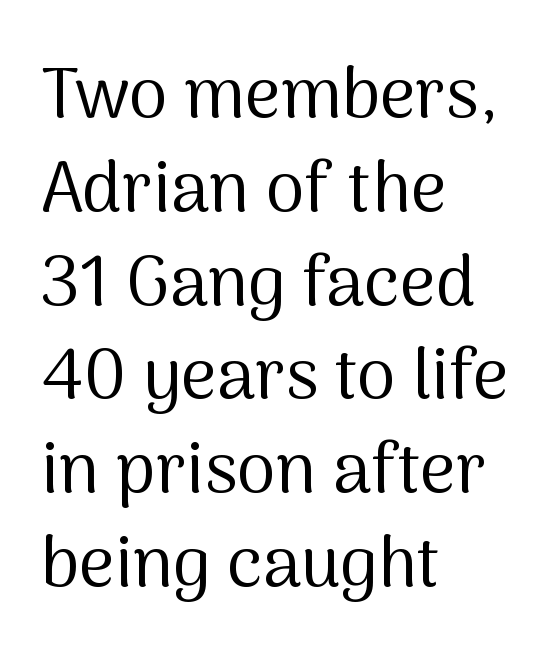
The image shows 70 px regular-weight sans-serif type, upright; set left-aligned, normal line spacing (1.34x), normal letter spacing, not underlined; medium stroke contrast and a medium x-height.
